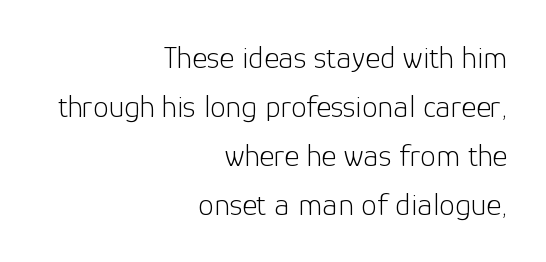
Q: Is the text bold? A: No.
Q: Is the text italic (slanted)? A: No, it is upright.
Q: Is the typeface a serif or a sans-serif typeface? A: Sans-serif.
Q: Is the text underlined? A: No.
Q: How is the paragraph aligned? A: Right-aligned.
Q: Is the spacing between letters normal or unusually wide? A: Normal.
Q: Is the spacing between lines tight, normal or loose? A: Normal.
Q: Width (condensed, normal, or wide)? A: Normal.
Q: Stroke contrast? A: Low.
Q: x-height? A: Medium.
Q: Monospaced? A: No.
